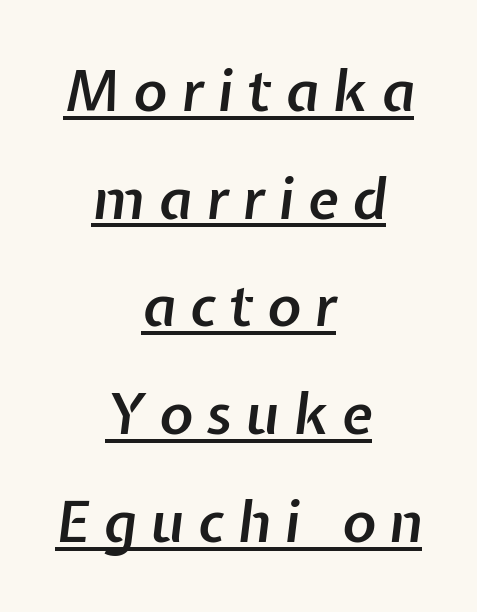
Q: Is the text bold? A: Semi-bold.
Q: Is the text italic (slanted)? A: Yes, it leans right by about 7 degrees.
Q: Is the text underlined? A: Yes.
Q: How is the paragraph aligned? A: Centered.
Q: Is the spacing between letters normal or unusually wide? A: Unusually wide.
Q: Width (condensed, normal, or wide)? A: Normal.
Q: Stroke contrast? A: Low.
Q: x-height? A: Medium.
Q: Monospaced? A: No.
